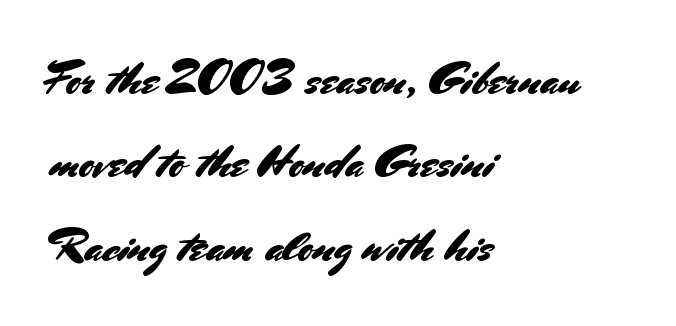
Q: Is the text italic (slanted)? A: Yes.
Q: Is the typeface a serif or a sans-serif typeface? A: Sans-serif.
Q: Is the text underlined? A: No.
Q: How is the paragraph aligned? A: Left-aligned.
Q: Is the spacing between letters normal or unusually wide? A: Normal.
Q: Width (condensed, normal, or wide)? A: Normal.
Q: Stroke contrast? A: Medium.
Q: x-height? A: Small.
Q: Monospaced? A: No.
